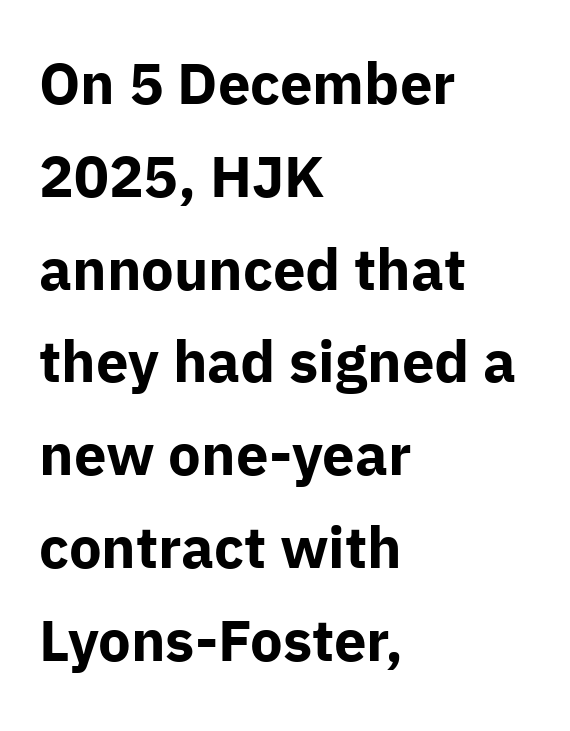
The image shows 58 px bold sans-serif type, upright; set left-aligned, normal line spacing (1.6x), normal letter spacing, not underlined; low stroke contrast and a medium x-height.
